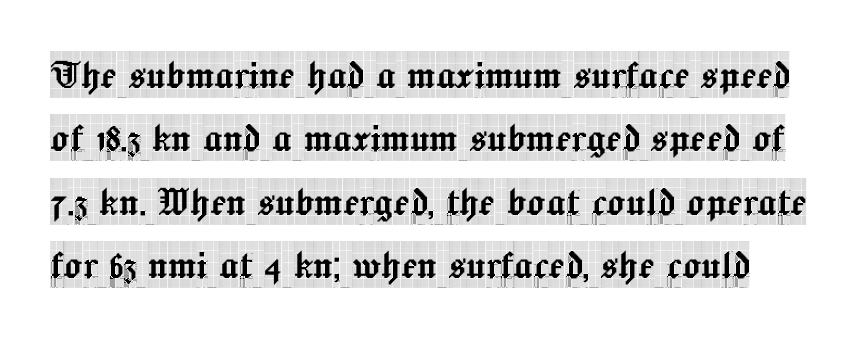
Each row of text sits above clean, open space. Horizontal bands of white between lines are of average thickness. When letters stand straight like this, we call the style roman or upright. The font family rendered here belongs to the serif group. The letters advance in unequal steps, a hallmark of proportional type. Caption: standard tracking, unaltered.
